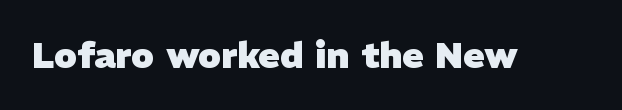
Q: Is the text bold? A: Yes.
Q: Is the typeface a serif or a sans-serif typeface? A: Sans-serif.
Q: Is the text underlined? A: No.
Q: Is the spacing between letters normal or unusually wide? A: Normal.
Q: Width (condensed, normal, or wide)? A: Normal.
Q: Stroke contrast? A: Low.
Q: x-height? A: Medium.
Q: Monospaced? A: No.
